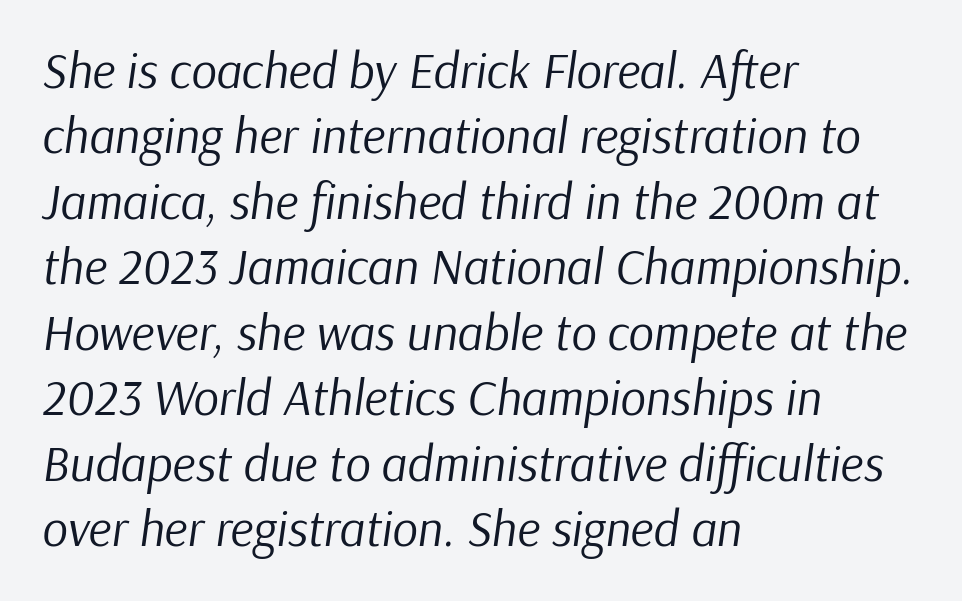
{"italic": "yes", "lean": "right", "slant_degrees": 9, "bold": "no", "weight": "regular", "width": "normal", "stroke_contrast": "low", "x_height": "medium", "monospaced": "no", "underline": "no", "align": "left", "line_spacing": "normal", "line_spacing_ratio": 1.31, "letter_spacing": "normal", "letter_spacing_em": 0.0, "glyph_px": 50}
